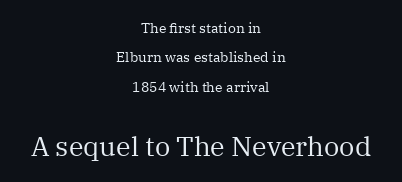
{"italic": "no", "bold": "no", "underline": "no", "align": "center", "line_spacing": "loose", "line_spacing_ratio": 2.1, "letter_spacing": "normal", "letter_spacing_em": 0.0, "larger_block": "second", "size_ratio": 1.93, "glyph_px": 27}
